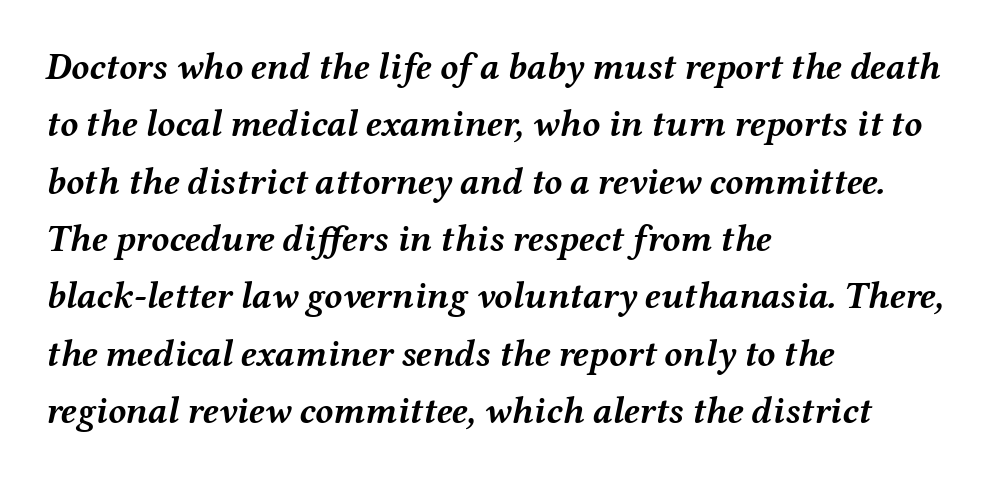
Between one letter and the next there's only the usual sliver of space. Is the block centered? No — it sits flush against the left margin. Looks like regular typesetting: each glyph gets only the width it needs. Beneath every word, the page is bare. Each new line begins a customary step beneath the previous one. Italic: yes, the glyphs are oblique.
